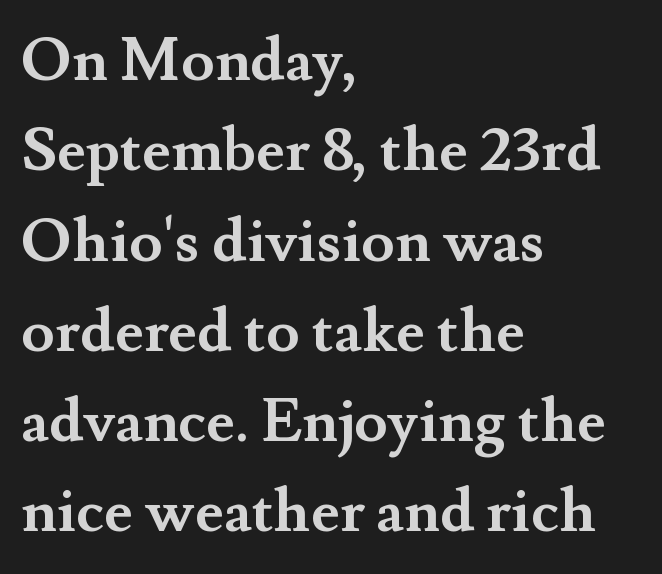
The text block is weighted toward the left margin, trailing off unevenly rightward. One glance says typical: line gaps are just what's usual. The rendering uses natural spacing where letterforms have individual widths. The zone under the glyphs is completely vacant. Bold? Absolutely — the strokes are thick and heavy. Do the letters lean? They stand straight.
